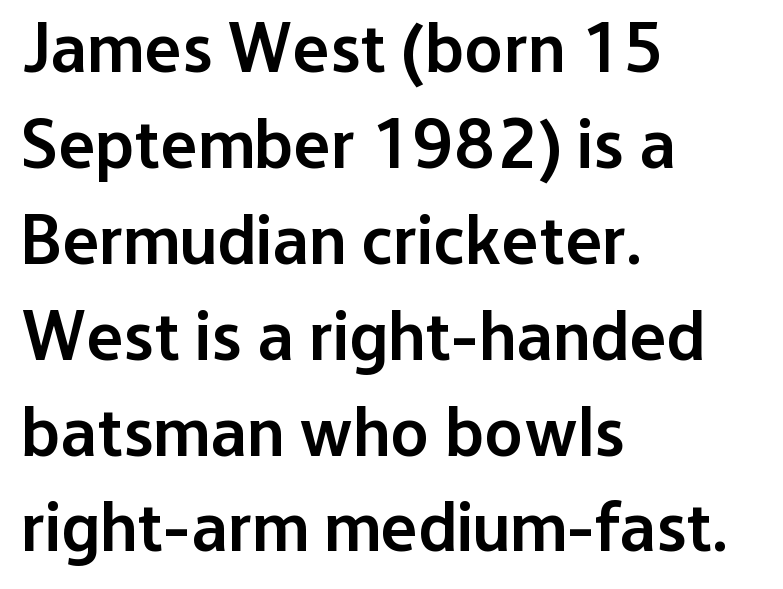
These lines sit exactly where default settings would place them. Do the characters align in a grid? No, the font is proportional. Clear beneath every line of the passage. Weight check: semibold — heavier than regular, not quite bold. Honestly, the letter spacing is just normal — you wouldn't notice it. The passage is arranged the way most books set body copy — flush left.
